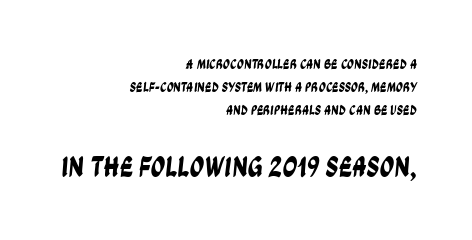
In terms of leading, this rendering sits right in the middle. The following chunk of copy outweighs the initial chunk in type size. These lines are set flush right with a ragged left edge. The glyphs in this specimen are sans serif.
